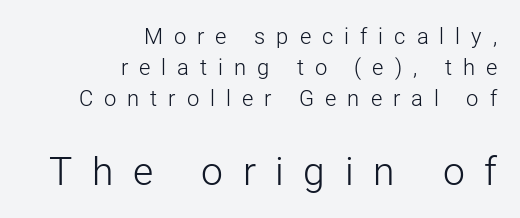
Q: Is the text bold? A: No.
Q: Is the text italic (slanted)? A: No, it is upright.
Q: Is the typeface a serif or a sans-serif typeface? A: Sans-serif.
Q: Is the text underlined? A: No.
Q: How is the paragraph aligned? A: Right-aligned.
Q: Is the spacing between letters normal or unusually wide? A: Unusually wide.
Q: Is the spacing between lines tight, normal or loose? A: Normal.
Q: Which block of text is set in a larger size, the first (top) or the second (bottom)? A: The second (bottom) one.
Q: Width (condensed, normal, or wide)? A: Normal.
Q: Stroke contrast? A: Low.
Q: x-height? A: Medium.
Q: Monospaced? A: No.
